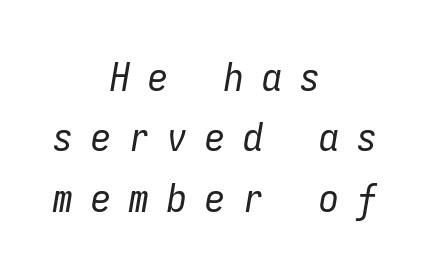
{"italic": "yes", "lean": "right", "slant_degrees": 9, "bold": "no", "weight": "regular", "width": "condensed", "stroke_contrast": "low", "x_height": "medium", "monospaced": "yes", "underline": "no", "align": "center", "line_spacing": "normal", "line_spacing_ratio": 1.51, "letter_spacing": "wide", "letter_spacing_em": 0.45, "glyph_px": 40}
